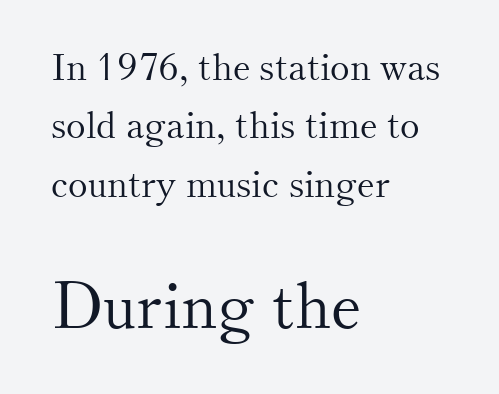
The font sits on the lighter half of the weight spectrum, regular included. Ascenders rise straight up at ninety degrees. Character widths vary here, with narrow letters taking less room than wide ones. Type style note: has serifs.
